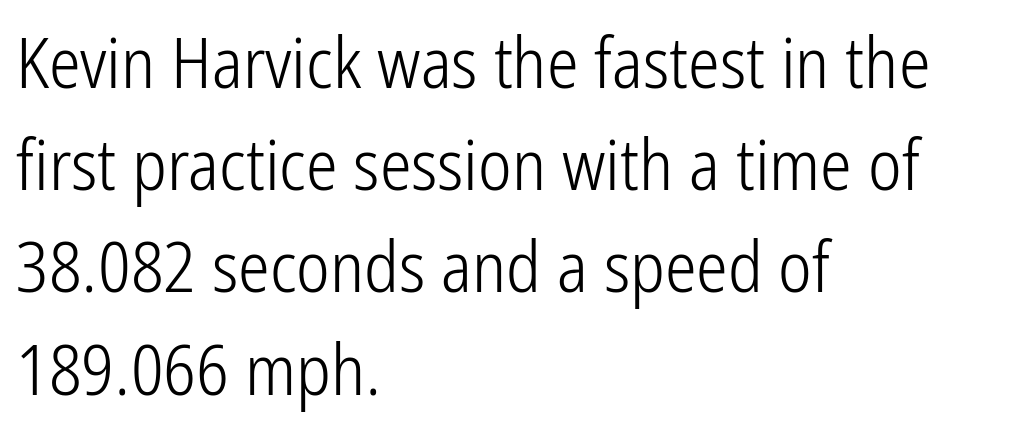
Q: Is the text bold? A: No.
Q: Is the text italic (slanted)? A: No, it is upright.
Q: Is the typeface a serif or a sans-serif typeface? A: Sans-serif.
Q: Is the text underlined? A: No.
Q: How is the paragraph aligned? A: Left-aligned.
Q: Is the spacing between letters normal or unusually wide? A: Normal.
Q: Is the spacing between lines tight, normal or loose? A: Normal.
Q: Width (condensed, normal, or wide)? A: Condensed.
Q: Stroke contrast? A: Low.
Q: x-height? A: Medium.
Q: Monospaced? A: No.
